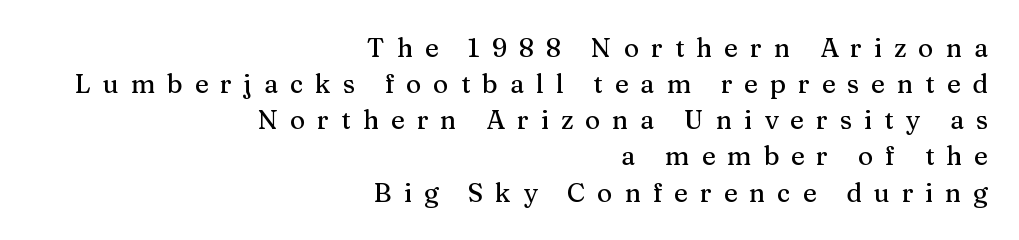
Q: Is the text italic (slanted)? A: No, it is upright.
Q: Is the text underlined? A: No.
Q: How is the paragraph aligned? A: Right-aligned.
Q: Is the spacing between letters normal or unusually wide? A: Unusually wide.
Q: Is the spacing between lines tight, normal or loose? A: Normal.
